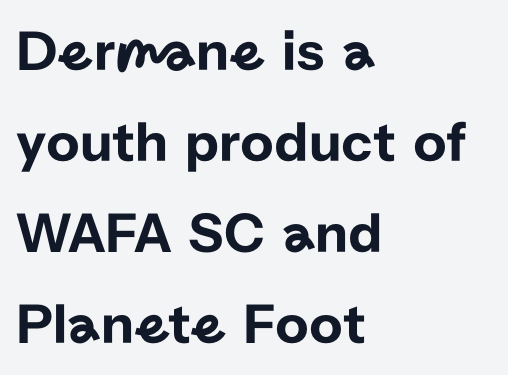
The image shows 58 px sans-serif type, upright; set left-aligned, normal line spacing (1.57x), normal letter spacing, not underlined; low stroke contrast and a medium x-height.
